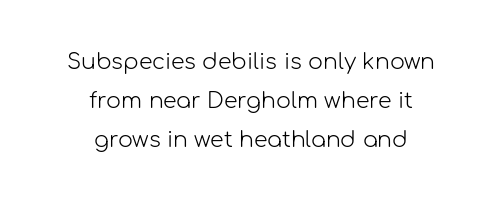
The area under the type is left untouched. Heaviness? Minimal to ordinary, like unemphasized prose. Honestly, the letter spacing is just normal — you wouldn't notice it. The passage is arranged like a title page — every line centered. This is the regular roman posture of the typeface.
